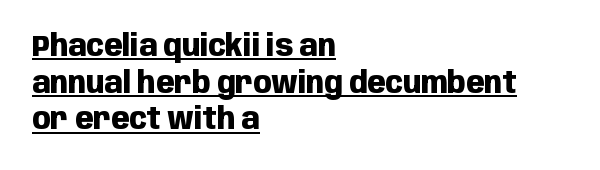
Q: Is the text bold? A: Yes.
Q: Is the text italic (slanted)? A: No, it is upright.
Q: Is the typeface a serif or a sans-serif typeface? A: Sans-serif.
Q: Is the text underlined? A: Yes.
Q: How is the paragraph aligned? A: Left-aligned.
Q: Is the spacing between letters normal or unusually wide? A: Normal.
Q: Width (condensed, normal, or wide)? A: Condensed.
Q: Stroke contrast? A: Low.
Q: x-height? A: Large.
Q: Monospaced? A: No.
